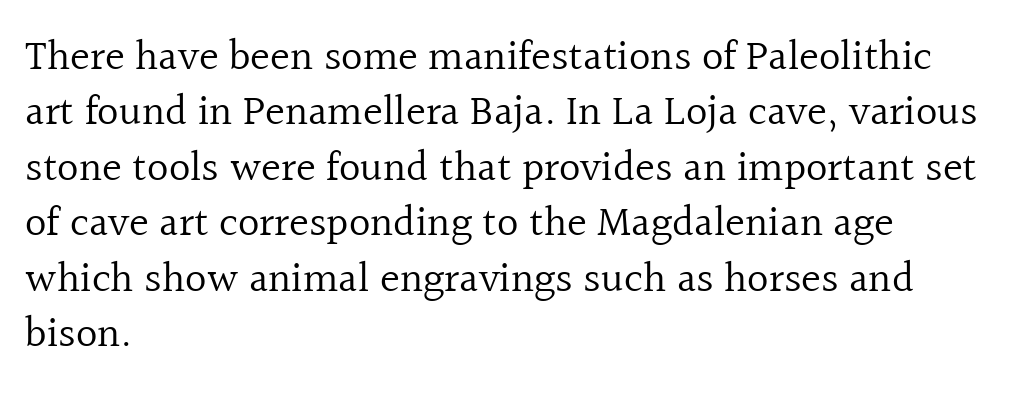
Q: Is the text bold? A: No.
Q: Is the text italic (slanted)? A: No, it is upright.
Q: Is the typeface a serif or a sans-serif typeface? A: Serif.
Q: Is the text underlined? A: No.
Q: How is the paragraph aligned? A: Left-aligned.
Q: Is the spacing between letters normal or unusually wide? A: Normal.
Q: Is the spacing between lines tight, normal or loose? A: Normal.
Q: Width (condensed, normal, or wide)? A: Normal.
Q: x-height? A: Medium.
Q: Monospaced? A: No.
